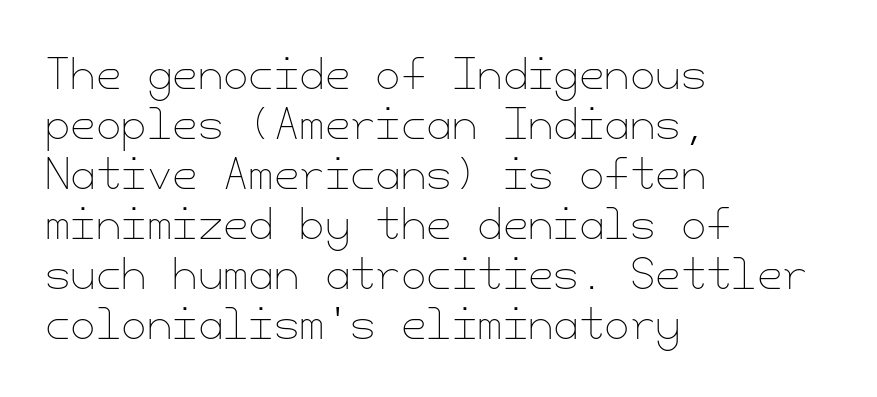
Left-aligned paragraph, ragged on the right. Weight class: somewhere from thin through regular. What stands out about the letter spacing? Nothing — it is the standard amount. Underline: absent. If you drew a line through each stem, it would be perfectly vertical.
